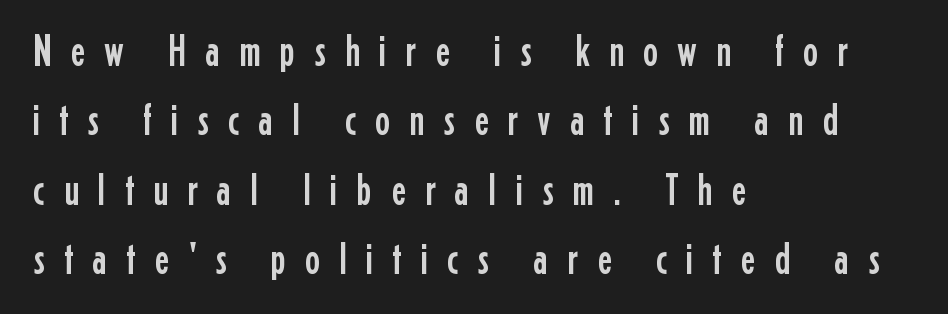
{"serif": "no", "italic": "no", "width": "condensed", "stroke_contrast": "low", "x_height": "medium", "monospaced": "no", "underline": "no", "align": "left", "line_spacing": "normal", "line_spacing_ratio": 1.54, "letter_spacing": "wide", "letter_spacing_em": 0.42, "glyph_px": 45}
